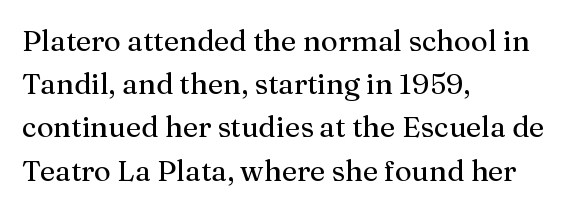
{"serif": "yes", "italic": "no", "width": "normal", "stroke_contrast": "medium", "x_height": "medium", "monospaced": "no", "underline": "no", "align": "left", "line_spacing": "normal", "line_spacing_ratio": 1.49, "letter_spacing": "normal", "letter_spacing_em": 0.0, "glyph_px": 29}
